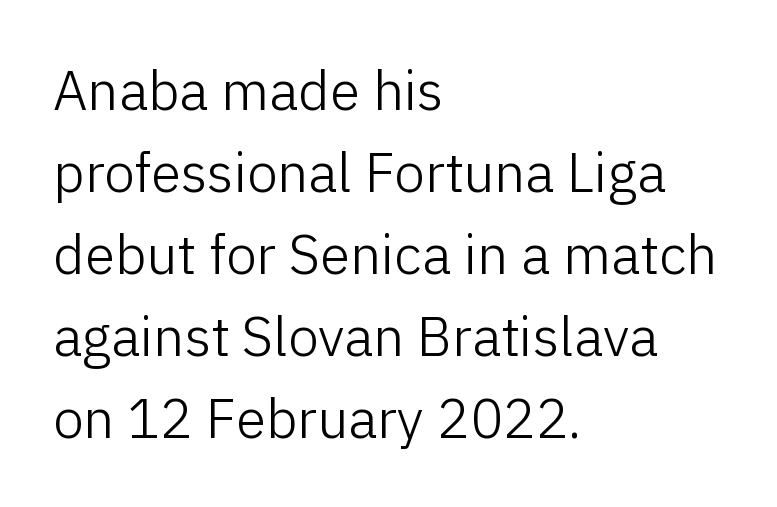
The image shows 55 px light sans-serif type, upright; set left-aligned, normal line spacing (1.49x), normal letter spacing, not underlined; low stroke contrast and a medium x-height.
